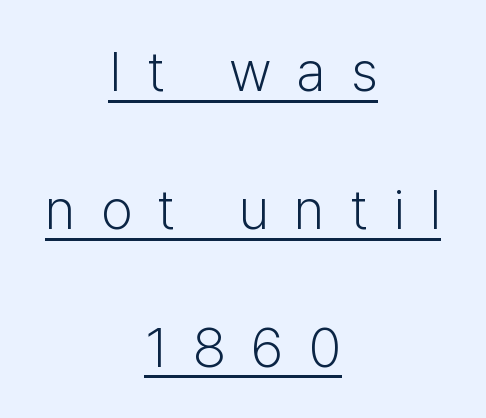
Characters remain perfectly vertical along every line. Loosely led — the rows are spread out. In designer terms, the underline attribute is active on this setting. Students, note that the glyphs here are deliberately spaced far apart. These glyphs show unthickened strokes, regular width or finer. Looks like regular typesetting: each glyph gets only the width it needs.
